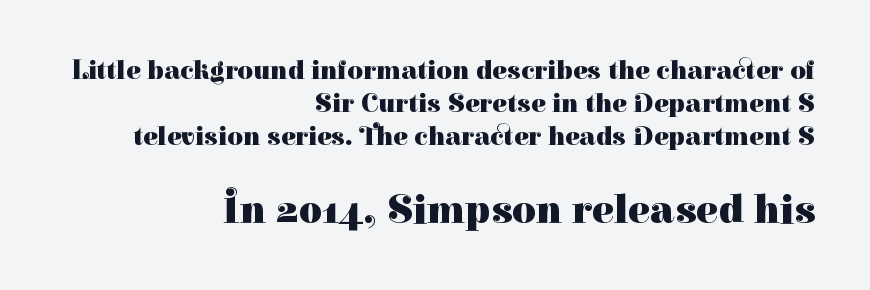
You could not count columns in this text — the font is proportionally spaced. The area under the type is left untouched. The axis of the letterforms is exactly vertical. Typographically, this falls in the serif category. Here the glyphs are tracked normally, forming tight word shapes. The letters in the lower block stand taller than those in the block above.
